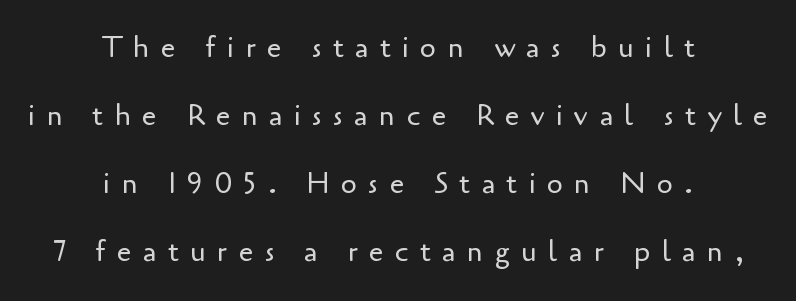
{"serif": "no", "italic": "no", "bold": "no", "weight": "regular", "width": "normal", "stroke_contrast": "low", "x_height": "small", "monospaced": "no", "underline": "no", "align": "center", "line_spacing": "loose", "line_spacing_ratio": 2.35, "letter_spacing": "wide", "letter_spacing_em": 0.39, "glyph_px": 29}
